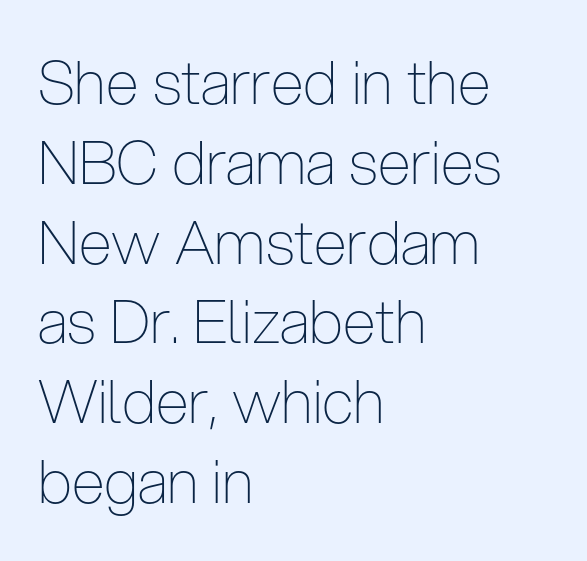
You could call the tracking neutral — neither tight nor loose. Heaviness? Minimal to ordinary, like unemphasized prose. Descenders hang freely into open space. Grotesque or geometric, the face here clearly has no serifs. Is this a fixed-width face? No — the glyphs have proportional, varying widths.
